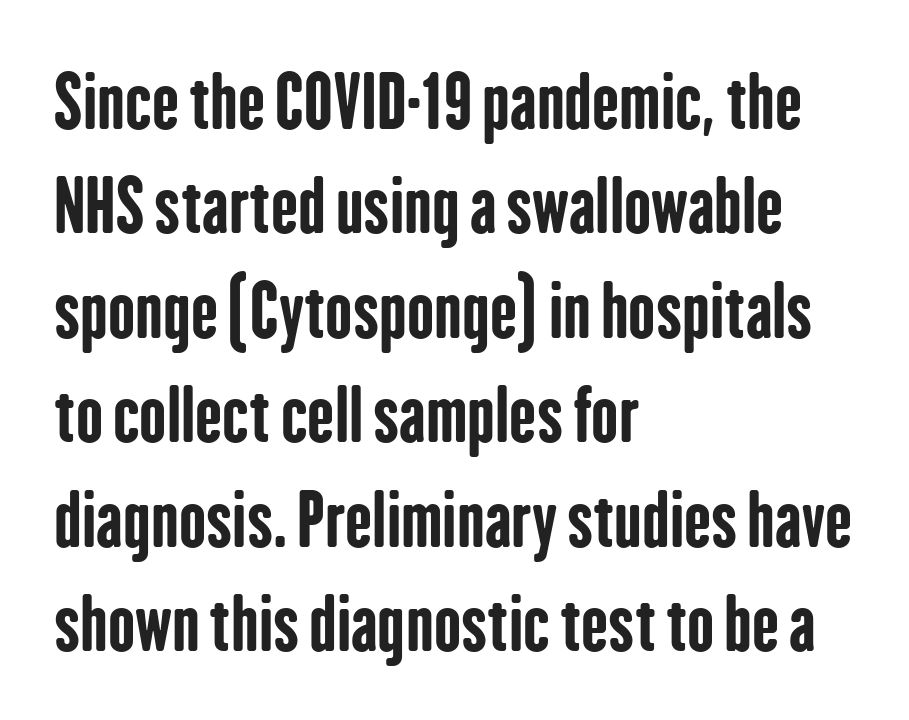
Has an underline been added? It has not. There is no visible air inserted between adjacent glyphs. The lines in this sample share a left origin and differ only in where they stop. To sum up the face: it is a sans, with no serifs. I'd describe the lettering as bold — thick and assertive.
